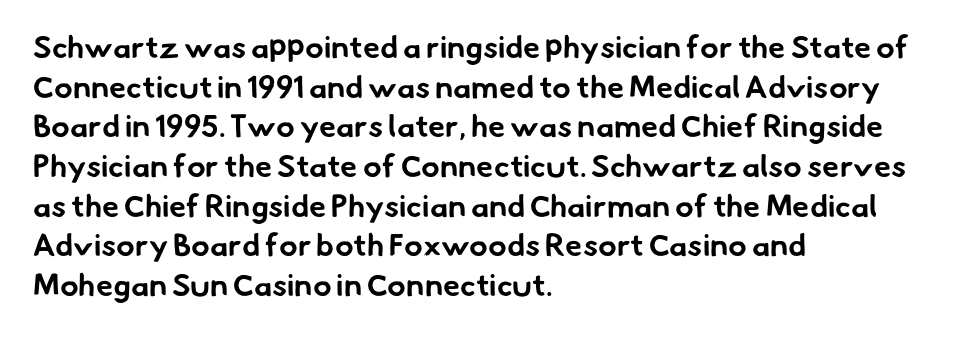
The image shows 31 px bold sans-serif type; set left-aligned, normal line spacing (1.28x), normal letter spacing, not underlined; low stroke contrast and a small x-height.
